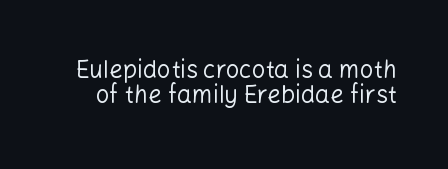
The image shows 24 px text type, upright; set tight line spacing (1.06x), normal letter spacing, not underlined.
